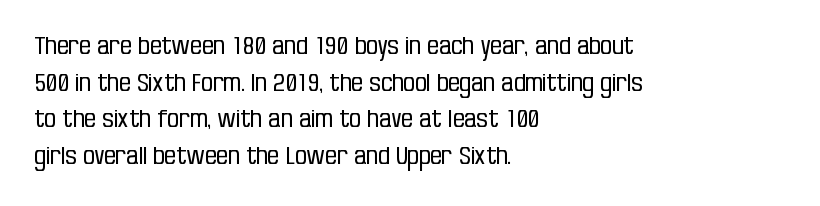
Q: Is the text bold? A: No.
Q: Is the text italic (slanted)? A: No, it is upright.
Q: Is the text underlined? A: No.
Q: How is the paragraph aligned? A: Left-aligned.
Q: Is the spacing between letters normal or unusually wide? A: Normal.
Q: Is the spacing between lines tight, normal or loose? A: Normal.
